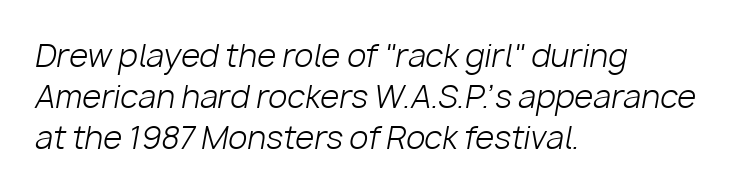
Q: Is the text bold? A: No.
Q: Is the text italic (slanted)? A: Yes, it leans right by about 10 degrees.
Q: Is the text underlined? A: No.
Q: How is the paragraph aligned? A: Left-aligned.
Q: Is the spacing between letters normal or unusually wide? A: Normal.
Q: Is the spacing between lines tight, normal or loose? A: Normal.
Q: Width (condensed, normal, or wide)? A: Normal.
Q: Stroke contrast? A: Low.
Q: x-height? A: Medium.
Q: Monospaced? A: No.
